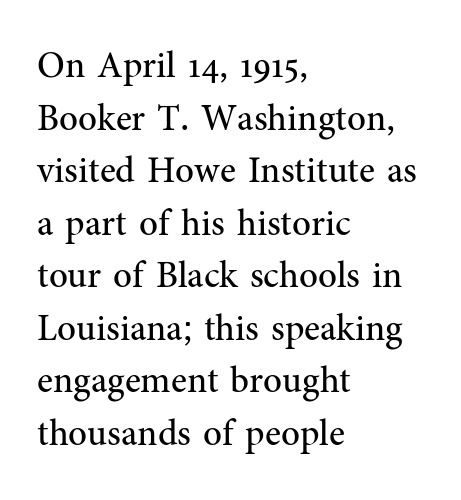
Glyph-to-glyph distance matches everyday printed text. Weight class: somewhere from thin through regular. Glance below the letters and you will spot only blank space. It's the straight-up-and-down kind of type. Here the designer chose a conventional face with non-uniform glyph widths.
